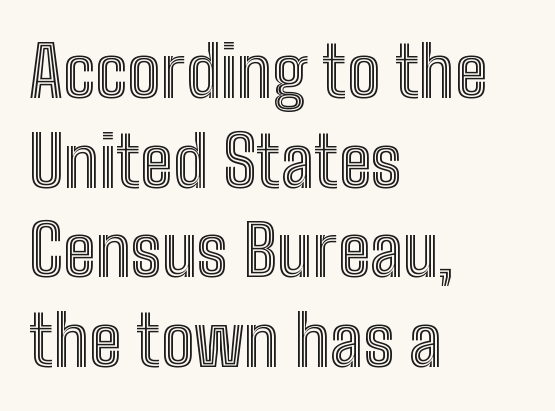
The image shows 70 px condensed type, upright; set left-aligned, normal line spacing (1.28x), normal letter spacing, not underlined; a medium x-height.
